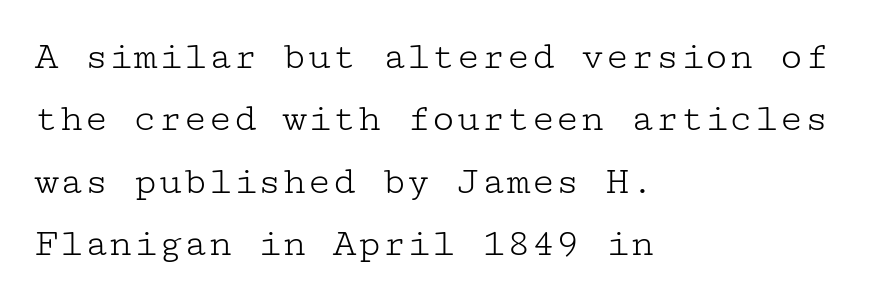
The image shows 41 px light, wide serif type, upright; set left-aligned, normal line spacing (1.52x), normal letter spacing, not underlined; low stroke contrast and a medium x-height.
